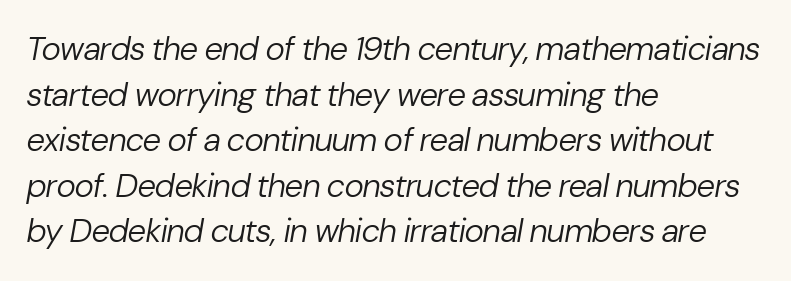
{"italic": "yes", "lean": "right", "slant_degrees": 10, "bold": "no", "weight": "regular", "width": "normal", "stroke_contrast": "low", "x_height": "medium", "monospaced": "no", "underline": "no", "align": "left", "line_spacing": "normal", "line_spacing_ratio": 1.38, "letter_spacing": "normal", "letter_spacing_em": 0.0, "glyph_px": 33}
